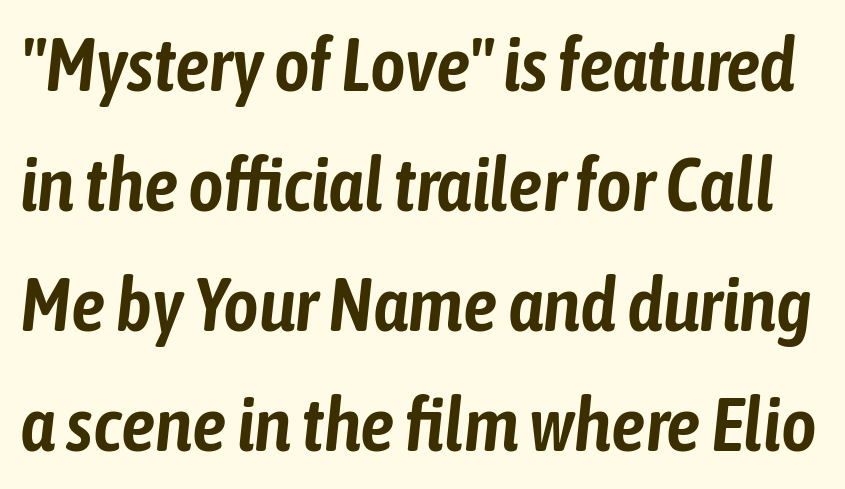
The image shows 76 px condensed type, italic (leaning right); set normal line spacing (1.58x), normal letter spacing, not underlined; low stroke contrast and a medium x-height.
